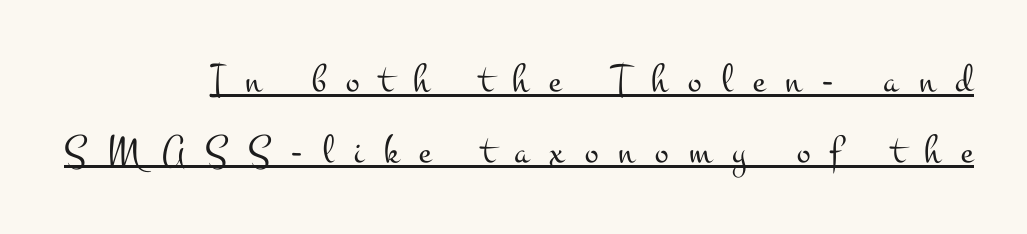
The letters advance in unequal steps, a hallmark of proportional type. The designer went with a serif here, giving each stem small feet. Look at the tracking — it's clearly loosened, letters drifting apart.
